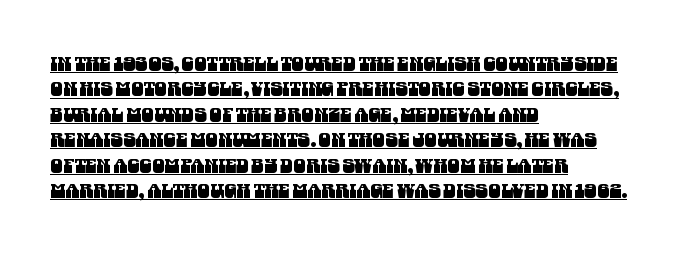
{"underline": "yes", "align": "left", "line_spacing": "normal", "line_spacing_ratio": 1.27, "letter_spacing": "normal", "letter_spacing_em": 0.0, "glyph_px": 20}
